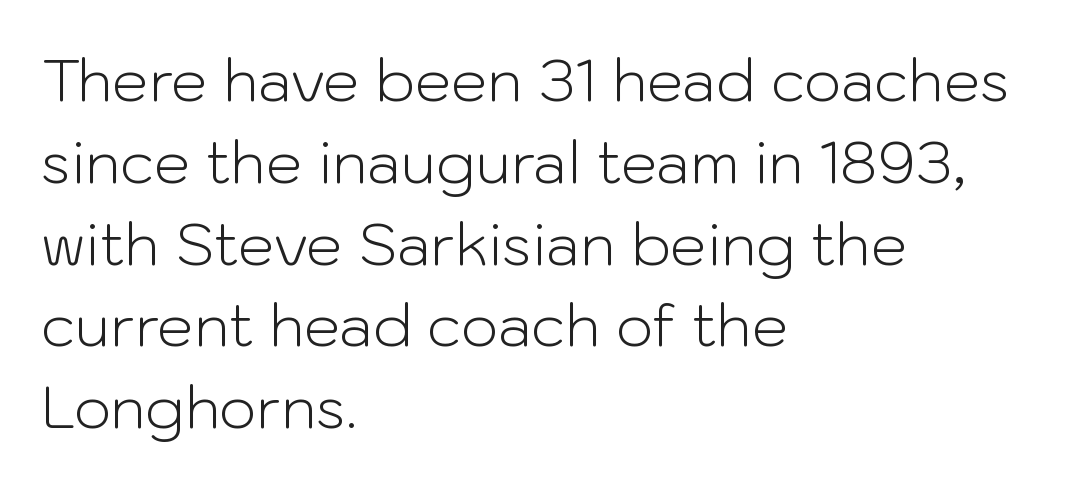
{"serif": "no", "italic": "no", "bold": "no", "weight": "light", "width": "normal", "stroke_contrast": "low", "x_height": "medium", "monospaced": "no", "underline": "no", "align": "left", "line_spacing": "normal", "line_spacing_ratio": 1.41, "letter_spacing": "normal", "letter_spacing_em": 0.0, "glyph_px": 58}
